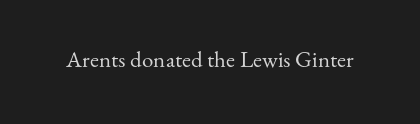
The type is set solid horizontally, with unmodified tracking. Words float on clear page, feet unadorned. A quiet, ordinary-to-light weight characterises the typeface. The type sits square on the baseline with zero lean.
